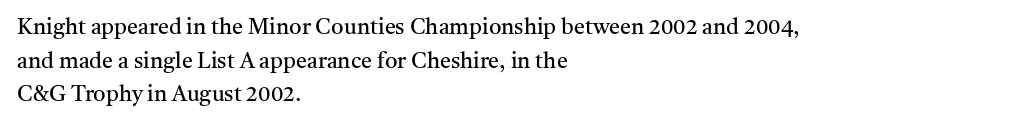
Unbolded letterforms with no extra heft. The letterforms sit shoulder to shoulder at normal distance. Line spacing here is normal. Glance below the letters and you will spot only blank space. Visually the block forms a straight wall on the left and a jagged coastline on the right.
